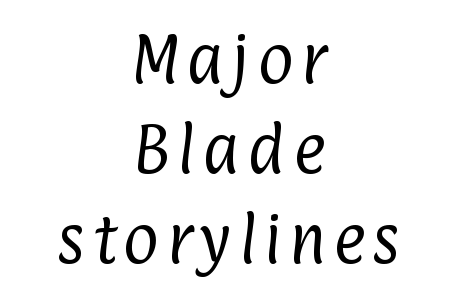
The image shows 55 px regular-weight, condensed sans-serif type; set centered, normal line spacing (1.64x), not underlined; low stroke contrast and a medium x-height.
